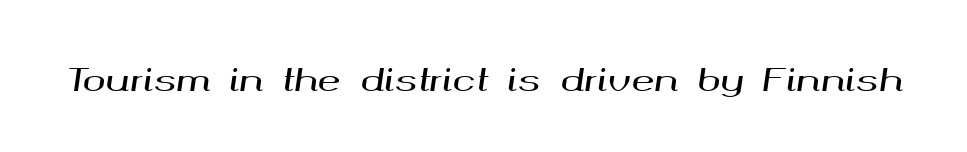
The face used here is proportionally spaced, like ordinary book or web type. Style check: oblique. The horizontal fit of the characters is conventional and even. The area under the type is left untouched.
